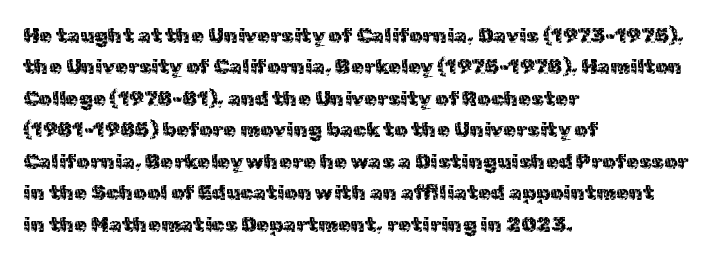
Each row of text sits above clean, open space. Italic? Not at all — the glyphs are vertical. Typeset ragged right — the left edge is the straight one. Each word holds together tightly as a unit, with standard inter-letter gaps. Interline gaps are of average width in this sample.
